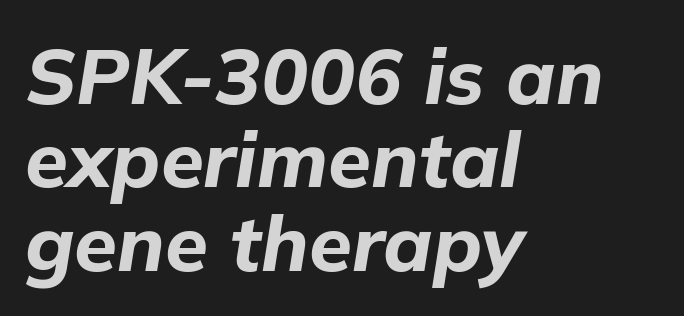
{"italic": "yes", "lean": "right", "slant_degrees": 9, "bold": "yes", "weight": "bold", "width": "normal", "stroke_contrast": "low", "x_height": "medium", "monospaced": "no", "underline": "no", "align": "left", "line_spacing": "tight", "line_spacing_ratio": 1.07, "letter_spacing": "normal", "letter_spacing_em": 0.0, "glyph_px": 78}
